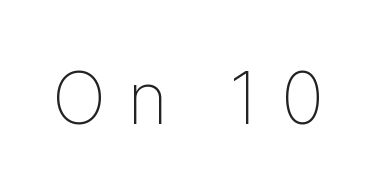
The image shows 74 px thin, condensed sans-serif type, upright; set unusually wide letter spacing (+0.31 em), not underlined; low stroke contrast and a medium x-height.
